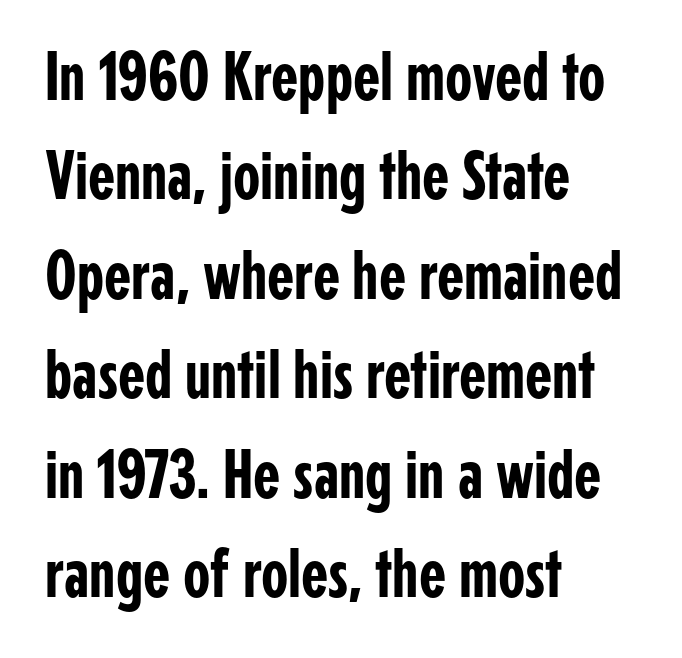
You can tell from the bare stems that sans-serif type was used. How are the letters spaced? Ordinarily, with no added tracking. This rendering features lettering with no underline. A typesetter would call this proportional, since set widths differ per character. The typography opts for an upright posture over an oblique one.
